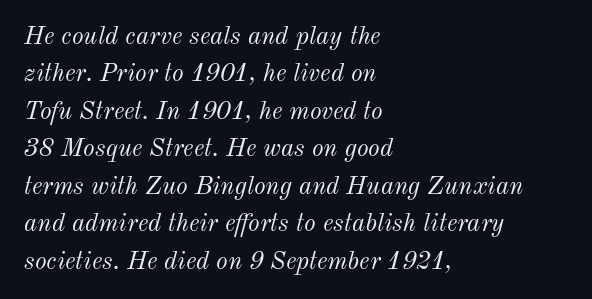
The image shows 25 px text type, italic (leaning right); set left-aligned, normal line spacing (1.5x), normal letter spacing, not underlined.
